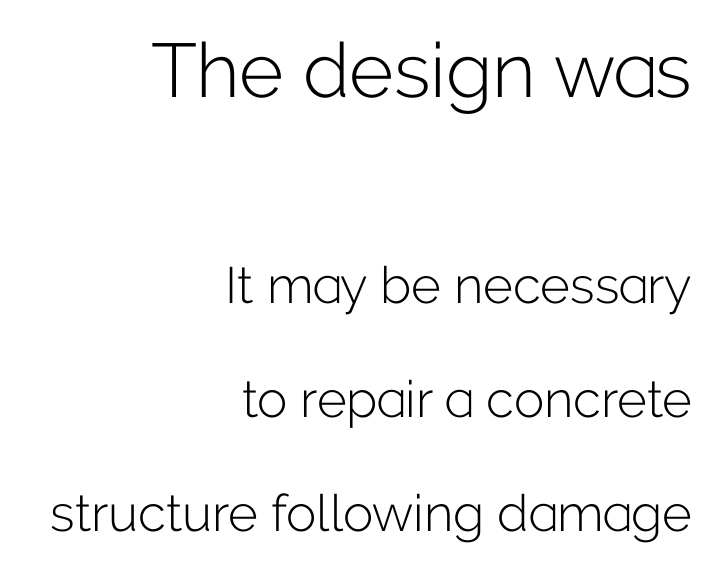
Q: Is the text bold? A: No.
Q: Is the text italic (slanted)? A: No, it is upright.
Q: Is the typeface a serif or a sans-serif typeface? A: Sans-serif.
Q: Is the text underlined? A: No.
Q: How is the paragraph aligned? A: Right-aligned.
Q: Is the spacing between letters normal or unusually wide? A: Normal.
Q: Is the spacing between lines tight, normal or loose? A: Loose.
Q: Which block of text is set in a larger size, the first (top) or the second (bottom)? A: The first (top) one.
Q: Width (condensed, normal, or wide)? A: Normal.
Q: Stroke contrast? A: Low.
Q: x-height? A: Medium.
Q: Monospaced? A: No.
